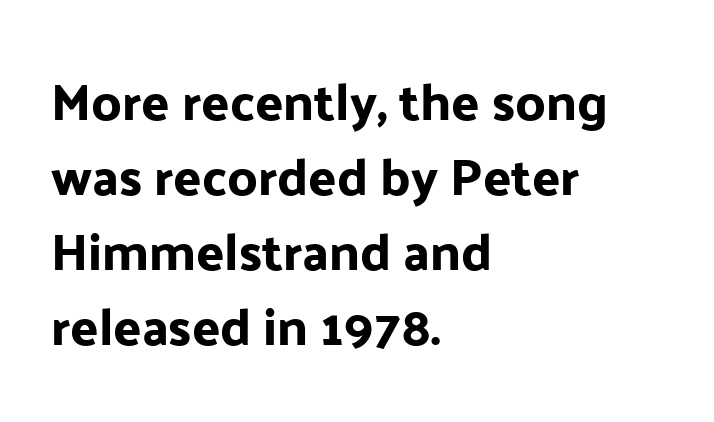
Q: Is the text italic (slanted)? A: No, it is upright.
Q: Is the typeface a serif or a sans-serif typeface? A: Sans-serif.
Q: Is the text underlined? A: No.
Q: How is the paragraph aligned? A: Left-aligned.
Q: Is the spacing between letters normal or unusually wide? A: Normal.
Q: Is the spacing between lines tight, normal or loose? A: Normal.
Q: Width (condensed, normal, or wide)? A: Normal.
Q: Stroke contrast? A: Low.
Q: x-height? A: Medium.
Q: Monospaced? A: No.
